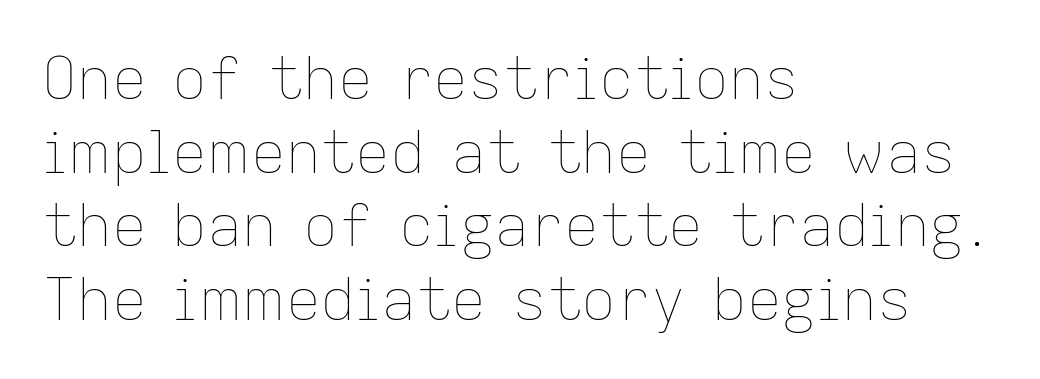
Students, note that the glyphs here touch the page at normal intervals. On a weight scale, this lands at 450 or below. In CSS terms this would be text-align: left. Bare-footed words on every line. The line-height multiplier appears to be the usual default.
